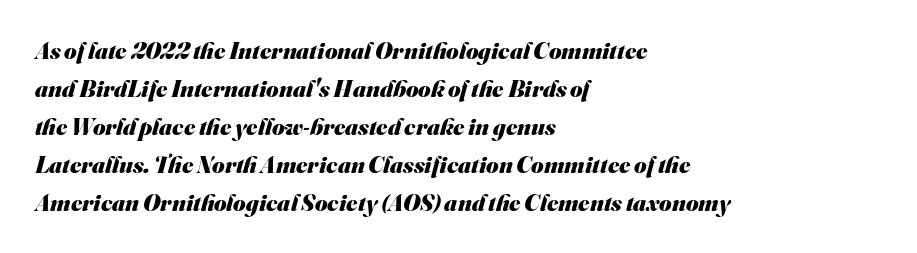
Honestly, there is no underline to notice here at all. Thick stems and heavy bowls — unmistakably bold. Line starts are locked; line ends wander. Leading: standard. There is no visible air inserted between adjacent glyphs.
